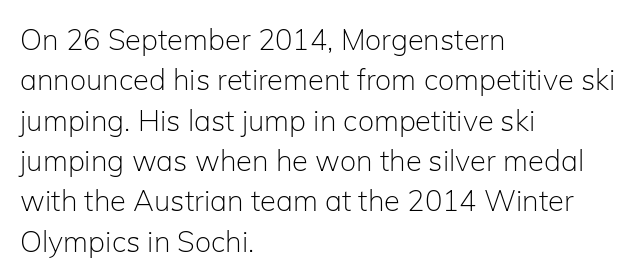
The image shows 29 px light sans-serif type, upright; set left-aligned, normal line spacing (1.39x), normal letter spacing, not underlined; low stroke contrast and a medium x-height.
